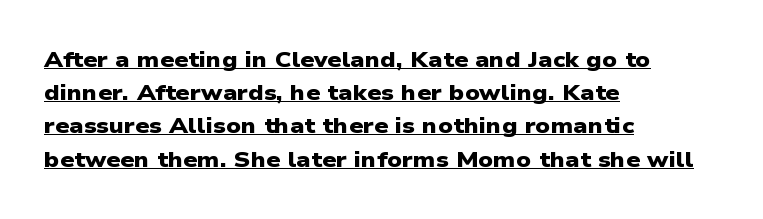
Q: Is the text bold? A: Yes.
Q: Is the text underlined? A: Yes.
Q: How is the paragraph aligned? A: Left-aligned.
Q: Is the spacing between letters normal or unusually wide? A: Normal.
Q: Is the spacing between lines tight, normal or loose? A: Normal.
